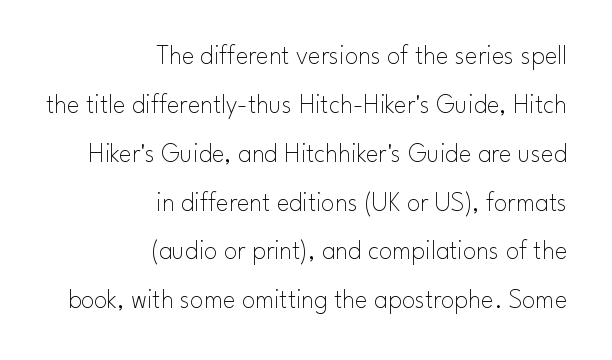
These glyphs show unthickened strokes, regular width or finer. Letter spacing: default. Posture: straight, roman, zero tilt. The compositor pushed each line to the right boundary.
